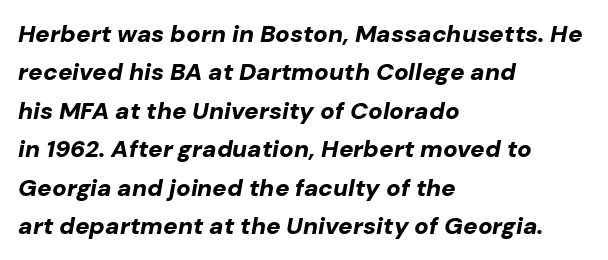
{"italic": "yes", "lean": "right", "slant_degrees": 10, "bold": "yes", "underline": "no", "align": "left", "line_spacing": "normal", "line_spacing_ratio": 1.6, "letter_spacing": "normal", "letter_spacing_em": 0.0, "glyph_px": 24}
